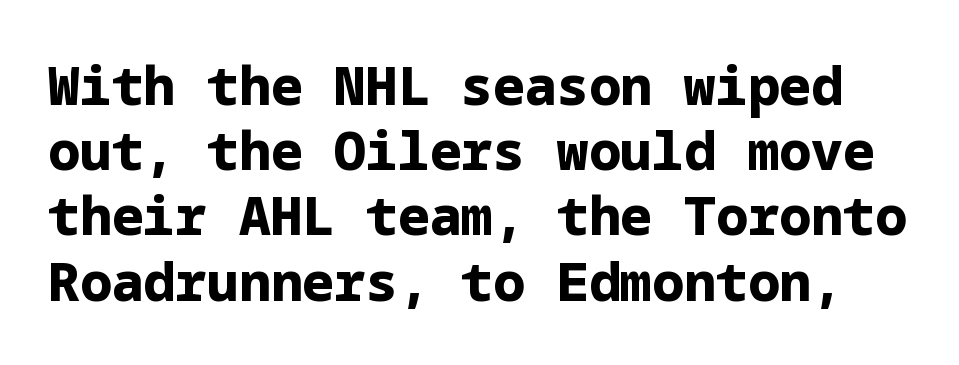
The image shows 53 px bold sans-serif type, upright; set line spacing 1.23x, normal letter spacing, not underlined; low stroke contrast and a medium x-height.
